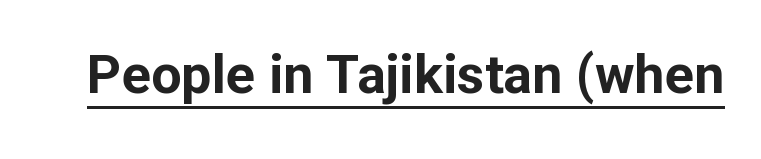
{"serif": "no", "italic": "no", "bold": "yes", "weight": "bold", "width": "normal", "stroke_contrast": "low", "x_height": "medium", "monospaced": "no", "underline": "yes", "letter_spacing": "normal", "letter_spacing_em": 0.0, "glyph_px": 54}
